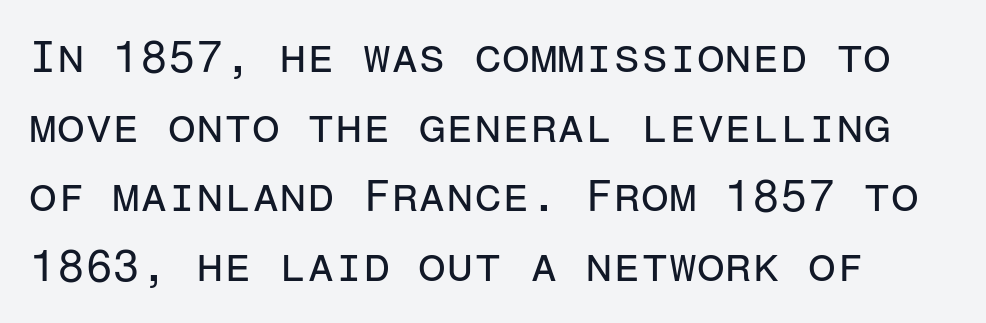
Q: Is the text bold? A: No.
Q: Is the text italic (slanted)? A: No, it is upright.
Q: Is the typeface a serif or a sans-serif typeface? A: Sans-serif.
Q: Is the text underlined? A: No.
Q: How is the paragraph aligned? A: Left-aligned.
Q: Is the spacing between letters normal or unusually wide? A: Normal.
Q: Is the spacing between lines tight, normal or loose? A: Normal.
Q: Width (condensed, normal, or wide)? A: Normal.
Q: Stroke contrast? A: Low.
Q: x-height? A: Medium.
Q: Monospaced? A: Yes.
